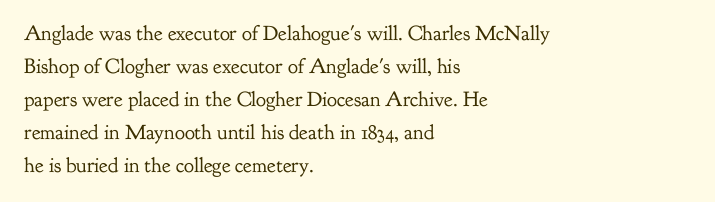
{"italic": "no", "bold": "no", "underline": "no", "align": "left", "line_spacing": "normal", "line_spacing_ratio": 1.57, "letter_spacing": "normal", "letter_spacing_em": 0.0, "glyph_px": 21}
